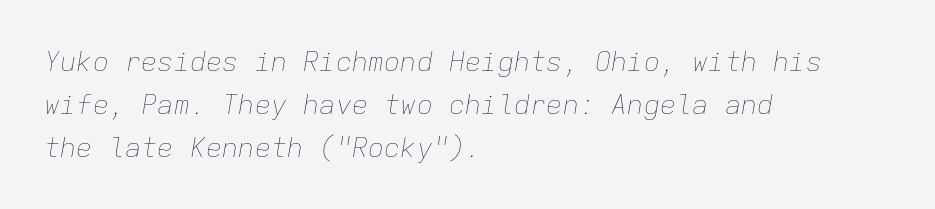
{"italic": "yes", "lean": "right", "slant_degrees": 9, "bold": "no", "underline": "no", "align": "left", "line_spacing": "normal", "line_spacing_ratio": 1.59, "letter_spacing": "normal", "letter_spacing_em": 0.0, "glyph_px": 27}
